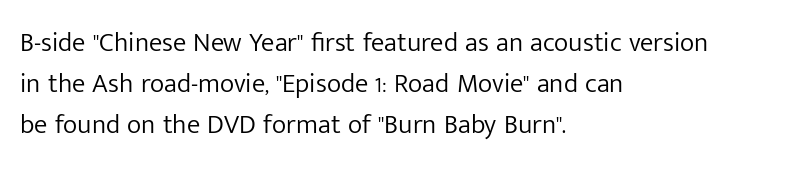
Q: Is the text bold? A: No.
Q: Is the text italic (slanted)? A: No, it is upright.
Q: Is the text underlined? A: No.
Q: How is the paragraph aligned? A: Left-aligned.
Q: Is the spacing between letters normal or unusually wide? A: Normal.
Q: Is the spacing between lines tight, normal or loose? A: Normal.
